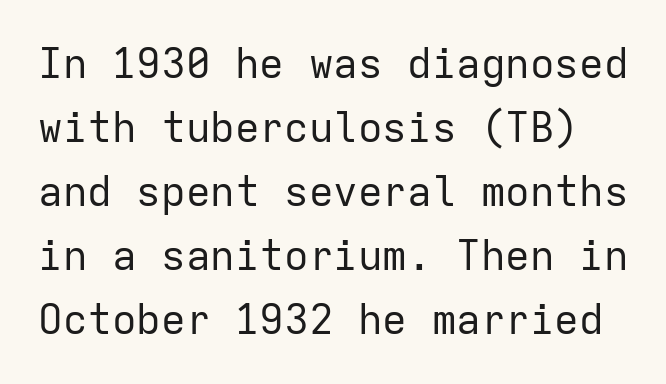
The image shows 41 px regular-weight sans-serif type, upright, monospaced; set normal line spacing (1.56x), normal letter spacing, not underlined; low stroke contrast and a medium x-height.
